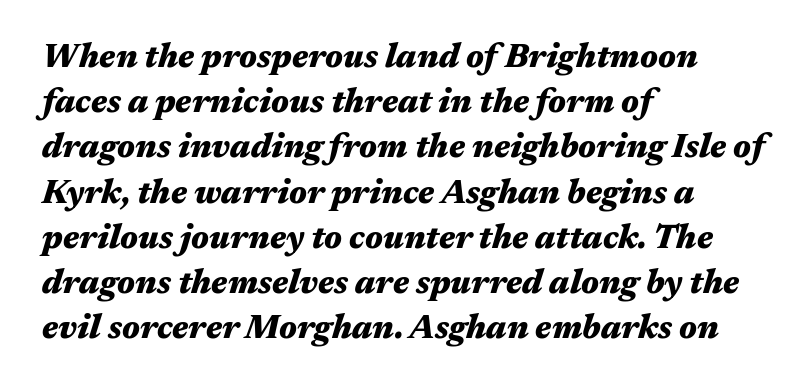
Q: Is the text bold? A: Yes.
Q: Is the text italic (slanted)? A: Yes, it leans right by about 17 degrees.
Q: Is the text underlined? A: No.
Q: How is the paragraph aligned? A: Left-aligned.
Q: Is the spacing between letters normal or unusually wide? A: Normal.
Q: Is the spacing between lines tight, normal or loose? A: Normal.
Q: Width (condensed, normal, or wide)? A: Wide.
Q: Stroke contrast? A: Medium.
Q: x-height? A: Medium.
Q: Monospaced? A: No.
